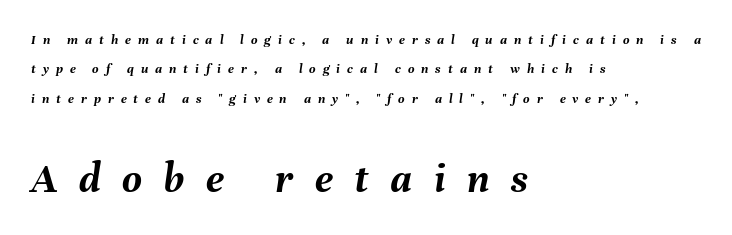
Leftover space on each line is placed entirely after the last word. Plenty of ink on the page — the face is bold. The strip under each line holds only bare page. Loosely led — the rows are spread out. Characters are canted at an angle relative to the baseline's perpendicular. Between one letter and the next there's a generous, obvious gap.
